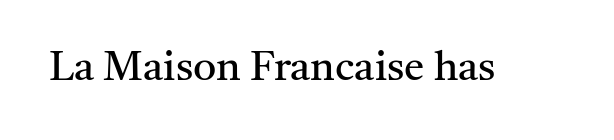
The image shows 41 px regular-weight serif type, upright; set normal letter spacing, not underlined; medium stroke contrast and a medium x-height.
